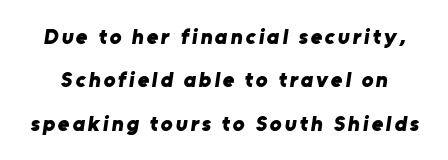
{"bold": "yes", "underline": "no", "line_spacing": "loose", "line_spacing_ratio": 1.97, "glyph_px": 22}
